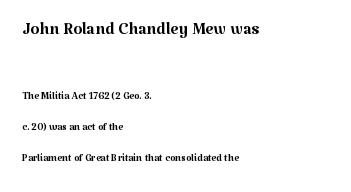
Q: Is the text bold? A: No.
Q: Is the text italic (slanted)? A: No, it is upright.
Q: Is the text underlined? A: No.
Q: How is the paragraph aligned? A: Left-aligned.
Q: Is the spacing between letters normal or unusually wide? A: Normal.
Q: Is the spacing between lines tight, normal or loose? A: Loose.
Q: Which block of text is set in a larger size, the first (top) or the second (bottom)? A: The first (top) one.
